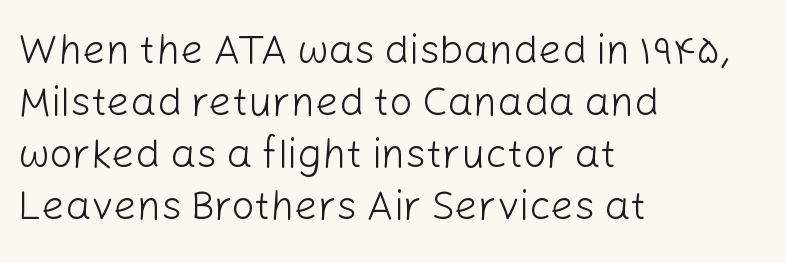
Q: Is the text bold? A: No.
Q: Is the text italic (slanted)? A: No, it is upright.
Q: Is the typeface a serif or a sans-serif typeface? A: Sans-serif.
Q: Is the text underlined? A: No.
Q: How is the paragraph aligned? A: Left-aligned.
Q: Is the spacing between letters normal or unusually wide? A: Normal.
Q: Is the spacing between lines tight, normal or loose? A: Normal.
Q: Width (condensed, normal, or wide)? A: Normal.
Q: Stroke contrast? A: Low.
Q: x-height? A: Medium.
Q: Monospaced? A: No.
